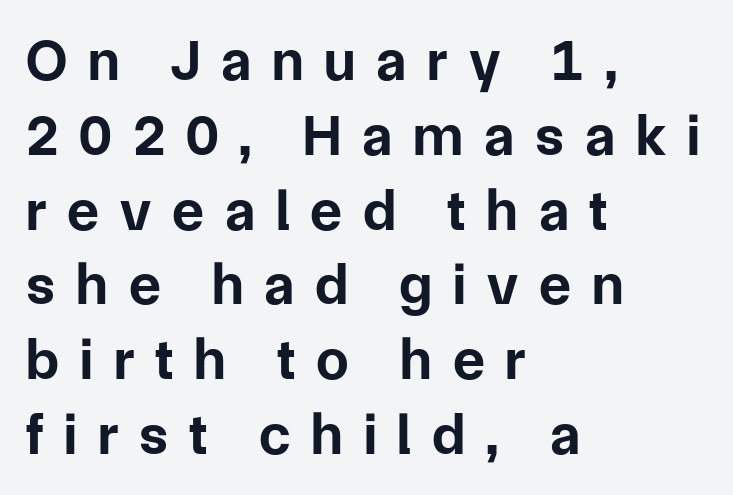
Letter spacing: wide. A roman cut, with each character standing at attention. Is this a sans? Yes — the strokes have no serifs. The glyphs are unaccompanied by any horizontal stroke below them. Note the varied advance widths — an 'i' is clearly narrower than an 'm'.
